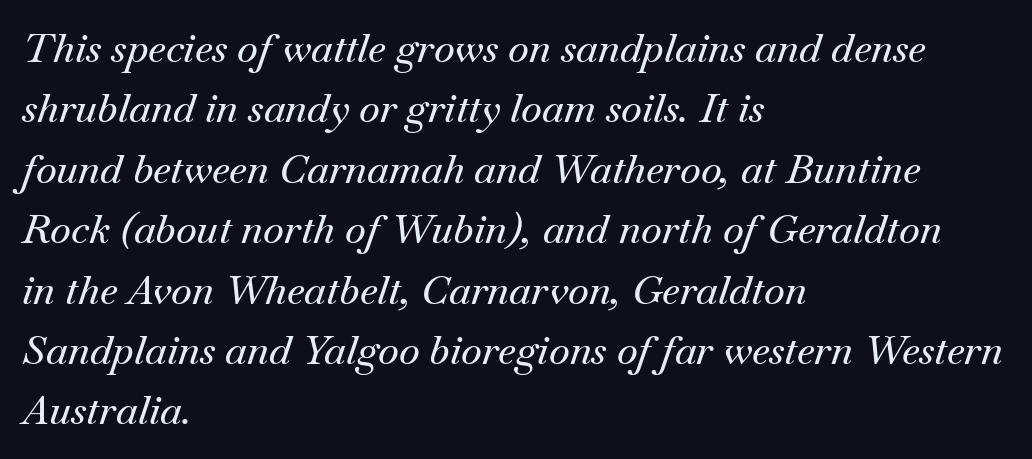
The letters advance in unequal steps, a hallmark of proportional type. Successive baselines arrive at the customary interval. The typography opts for an oblique posture over an upright one. Where is the straight margin? On the left. In terms of letterform style, serifs are clearly present.
